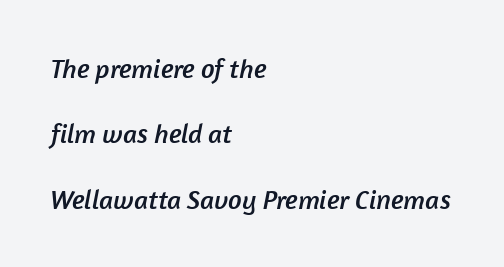
Q: Is the text underlined? A: No.
Q: How is the paragraph aligned? A: Left-aligned.
Q: Is the spacing between letters normal or unusually wide? A: Normal.
Q: Is the spacing between lines tight, normal or loose? A: Loose.
